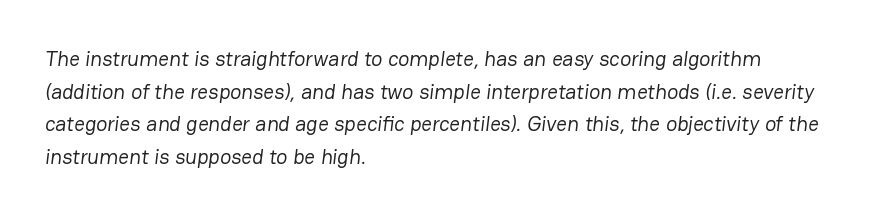
{"bold": "no", "underline": "no", "align": "left", "line_spacing": "normal", "line_spacing_ratio": 1.55, "letter_spacing": "normal", "letter_spacing_em": 0.0, "glyph_px": 21}
